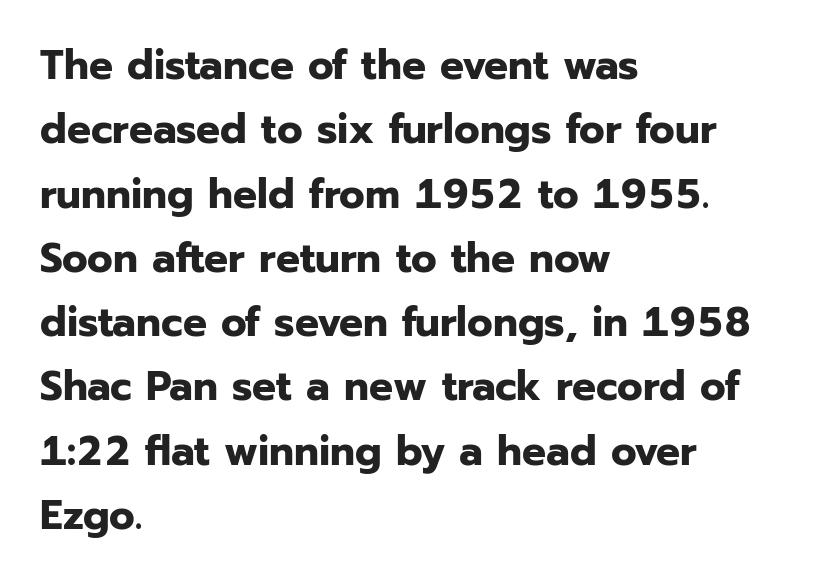
{"serif": "no", "italic": "no", "bold": "yes", "weight": "bold", "width": "normal", "stroke_contrast": "low", "x_height": "medium", "monospaced": "no", "underline": "no", "align": "left", "line_spacing": "normal", "line_spacing_ratio": 1.53, "letter_spacing": "normal", "letter_spacing_em": 0.0, "glyph_px": 42}
